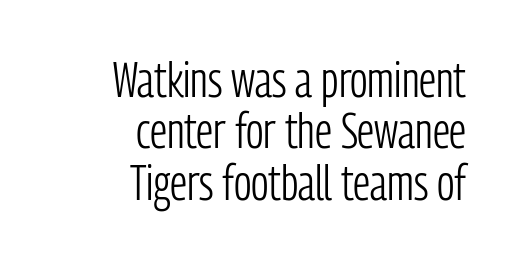
Q: Is the text bold? A: No.
Q: Is the text italic (slanted)? A: No, it is upright.
Q: Is the typeface a serif or a sans-serif typeface? A: Sans-serif.
Q: Is the text underlined? A: No.
Q: How is the paragraph aligned? A: Right-aligned.
Q: Is the spacing between letters normal or unusually wide? A: Normal.
Q: Is the spacing between lines tight, normal or loose? A: Tight.
Q: Width (condensed, normal, or wide)? A: Condensed.
Q: Stroke contrast? A: Low.
Q: x-height? A: Medium.
Q: Monospaced? A: No.
